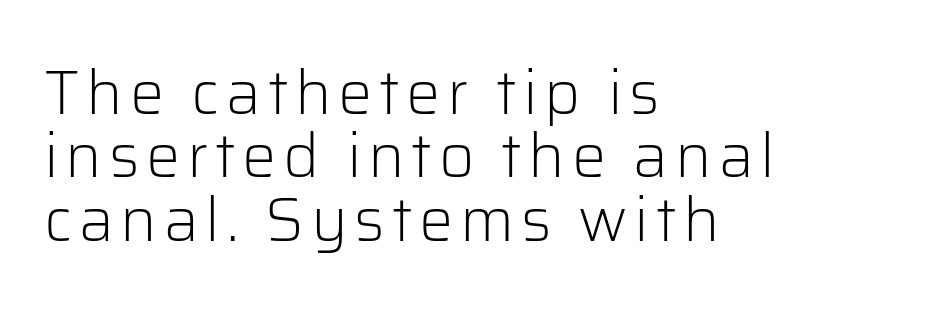
The image shows 61 px light sans-serif type, upright; set left-aligned, tight line spacing (1.04x), not underlined; low stroke contrast and a medium x-height.
